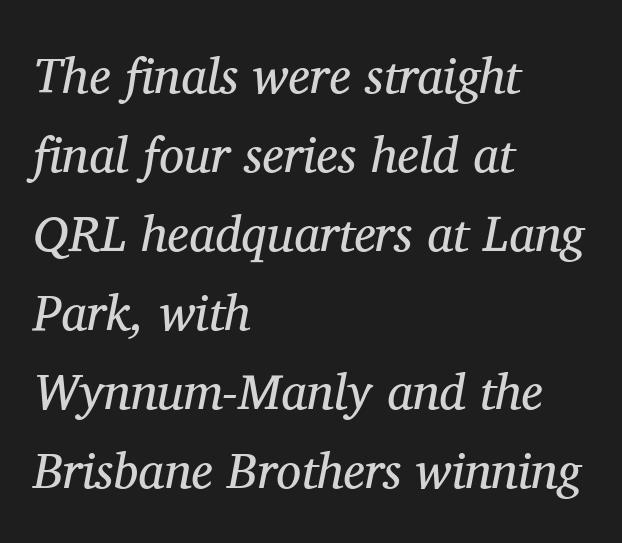
{"serif": "yes", "italic": "yes", "lean": "right", "slant_degrees": 11, "bold": "no", "weight": "regular", "width": "normal", "stroke_contrast": "medium", "x_height": "medium", "monospaced": "no", "underline": "no", "align": "left", "line_spacing": "normal", "line_spacing_ratio": 1.58, "letter_spacing": "normal", "letter_spacing_em": 0.0, "glyph_px": 50}
